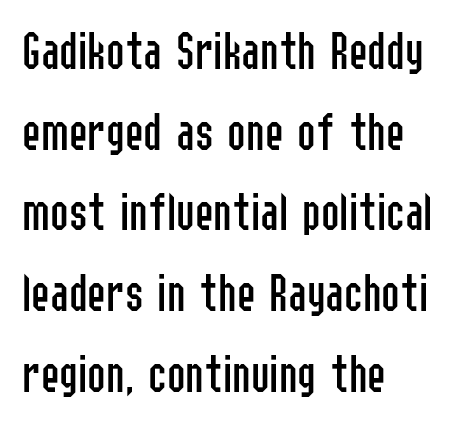
Q: Is the text bold? A: No.
Q: Is the text italic (slanted)? A: No, it is upright.
Q: Is the typeface a serif or a sans-serif typeface? A: Sans-serif.
Q: Is the text underlined? A: No.
Q: How is the paragraph aligned? A: Left-aligned.
Q: Is the spacing between letters normal or unusually wide? A: Normal.
Q: Is the spacing between lines tight, normal or loose? A: Normal.
Q: Width (condensed, normal, or wide)? A: Condensed.
Q: Stroke contrast? A: Low.
Q: x-height? A: Medium.
Q: Monospaced? A: No.
